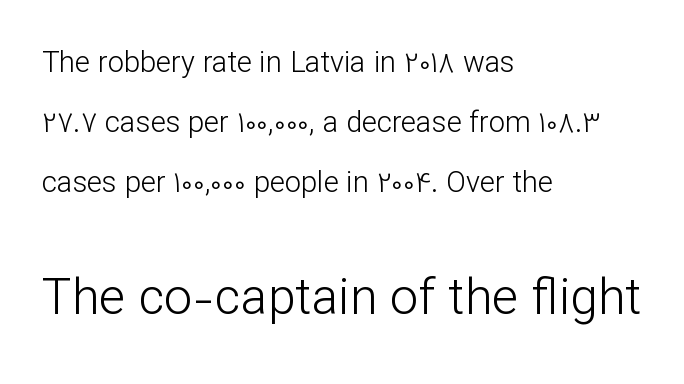
{"serif": "no", "italic": "no", "bold": "no", "weight": "light", "width": "normal", "stroke_contrast": "low", "x_height": "medium", "monospaced": "no", "underline": "no", "align": "left", "line_spacing": "loose", "line_spacing_ratio": 2.07, "letter_spacing": "normal", "letter_spacing_em": 0.0, "larger_block": "second", "size_ratio": 1.72, "glyph_px": 50}
